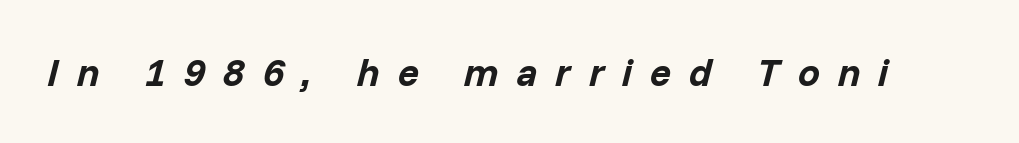
Q: Is the text bold? A: Yes.
Q: Is the text italic (slanted)? A: Yes, it leans right by about 14 degrees.
Q: Is the text underlined? A: No.
Q: Is the spacing between letters normal or unusually wide? A: Unusually wide.
Q: Width (condensed, normal, or wide)? A: Normal.
Q: Stroke contrast? A: Low.
Q: x-height? A: Medium.
Q: Monospaced? A: No.
